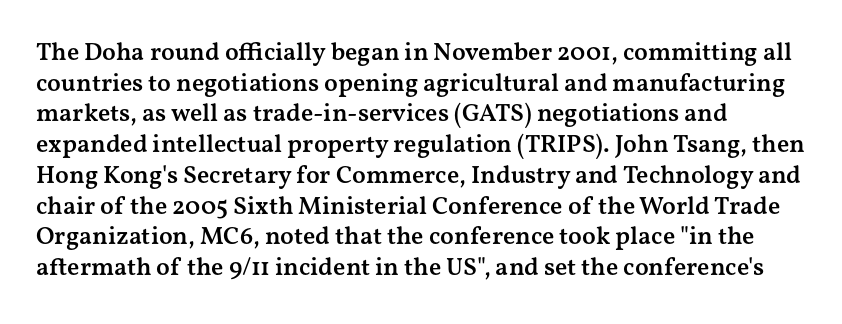
The image shows 25 px text type, upright; set left-aligned, line spacing 1.23x, normal letter spacing, not underlined.
